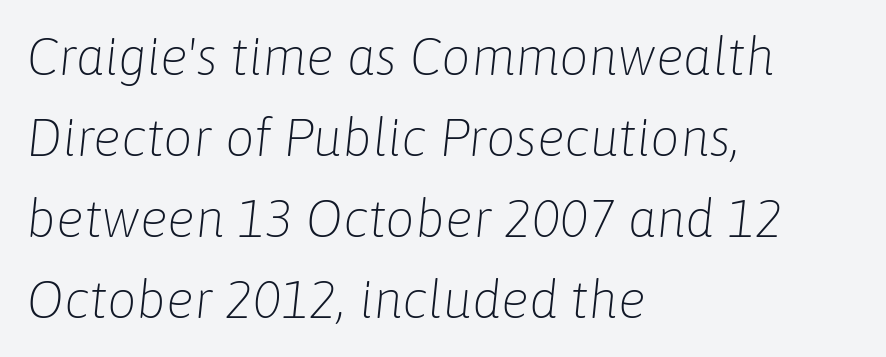
{"italic": "yes", "lean": "right", "slant_degrees": 6, "bold": "no", "weight": "light", "width": "normal", "stroke_contrast": "low", "x_height": "medium", "monospaced": "no", "underline": "no", "align": "left", "line_spacing": "normal", "line_spacing_ratio": 1.56, "letter_spacing": "normal", "letter_spacing_em": 0.0, "glyph_px": 52}
